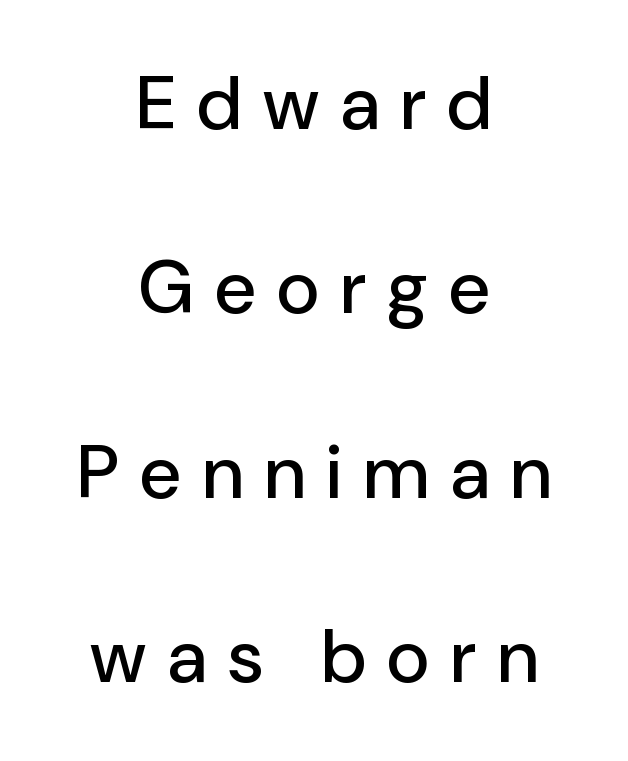
{"serif": "no", "italic": "no", "width": "normal", "stroke_contrast": "low", "x_height": "medium", "monospaced": "no", "underline": "no", "align": "center", "line_spacing": "loose", "line_spacing_ratio": 2.46, "letter_spacing": "wide", "letter_spacing_em": 0.28, "glyph_px": 75}
